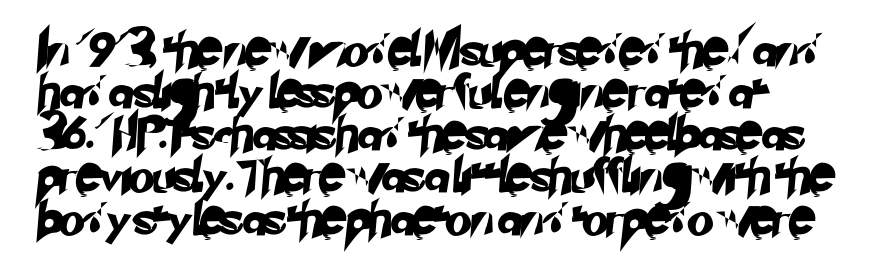
Q: Is the typeface a serif or a sans-serif typeface? A: Sans-serif.
Q: Is the text underlined? A: No.
Q: Is the spacing between letters normal or unusually wide? A: Normal.
Q: Width (condensed, normal, or wide)? A: Normal.
Q: Stroke contrast? A: Low.
Q: x-height? A: Small.
Q: Monospaced? A: No.
